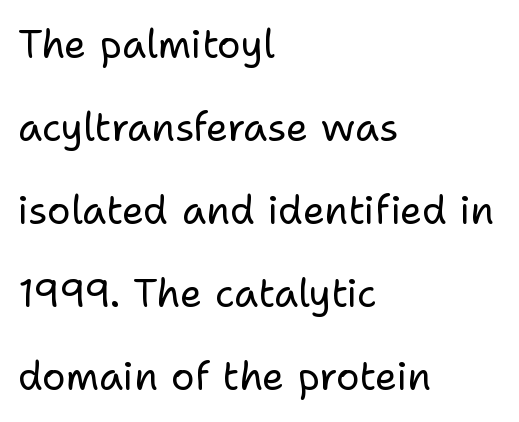
The image shows 39 px regular-weight sans-serif type, upright; set left-aligned, loose line spacing (2.13x), normal letter spacing, not underlined; low stroke contrast and a medium x-height.
